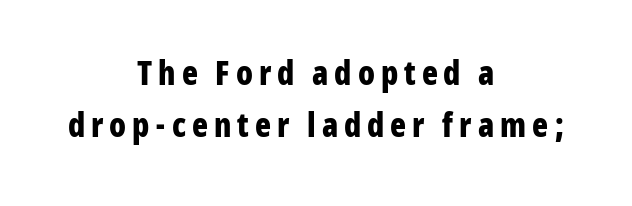
{"serif": "no", "italic": "no", "bold": "yes", "weight": "bold", "width": "condensed", "stroke_contrast": "low", "x_height": "medium", "monospaced": "no", "underline": "no", "align": "center", "line_spacing": "normal", "line_spacing_ratio": 1.57, "glyph_px": 33}
